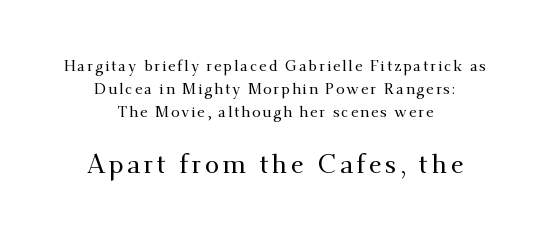
Q: Is the text italic (slanted)? A: No, it is upright.
Q: Is the text underlined? A: No.
Q: How is the paragraph aligned? A: Centered.
Q: Is the spacing between lines tight, normal or loose? A: Normal.
Q: Which block of text is set in a larger size, the first (top) or the second (bottom)? A: The second (bottom) one.
